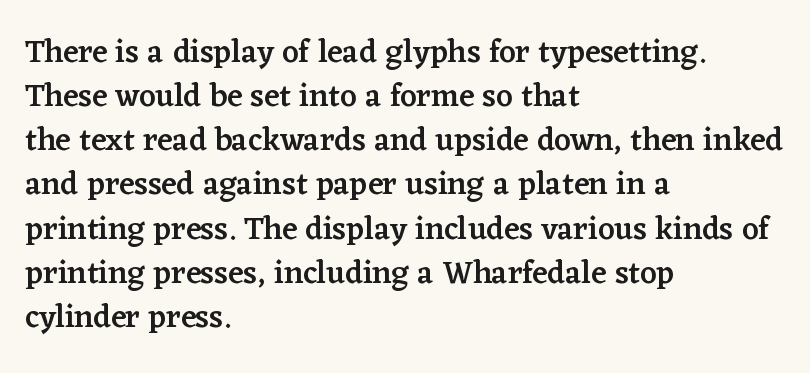
The image shows 32 px semibold serif type, upright; set left-aligned, normal line spacing (1.38x), normal letter spacing, not underlined; low stroke contrast and a medium x-height.
